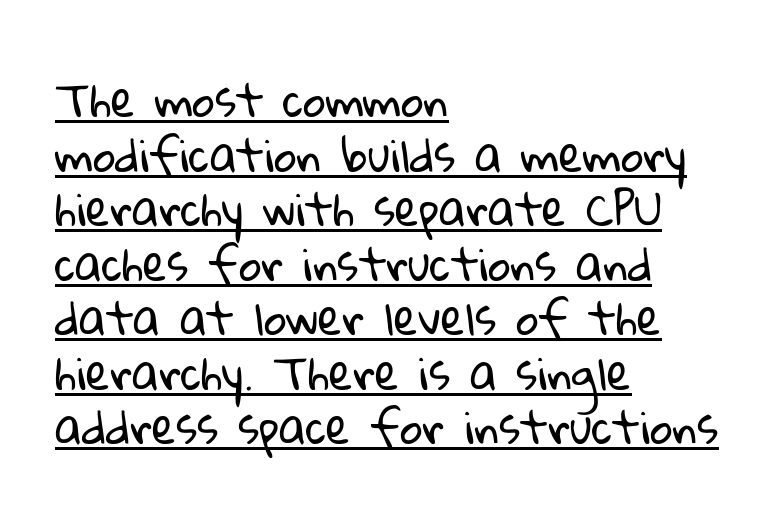
This sample has the flowing, uneven cadence of proportional lettering. This is not heavy type; no bold has been used. Looks like someone drew a line under every word here. One-word summary of the alignment: left. Default kerning and tracking; the words read as compact shapes. Classification — sans serif.
